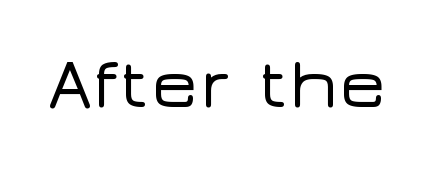
{"serif": "no", "italic": "no", "width": "wide", "stroke_contrast": "low", "x_height": "medium", "monospaced": "no", "underline": "no", "letter_spacing": "normal", "letter_spacing_em": 0.0, "glyph_px": 72}
